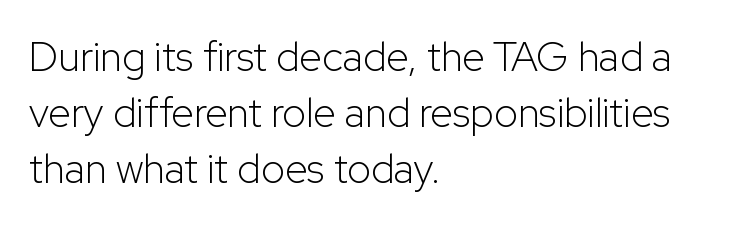
{"serif": "no", "italic": "no", "bold": "no", "weight": "light", "width": "normal", "stroke_contrast": "low", "x_height": "medium", "monospaced": "no", "underline": "no", "align": "left", "line_spacing": "normal", "line_spacing_ratio": 1.36, "letter_spacing": "normal", "letter_spacing_em": 0.0, "glyph_px": 41}
